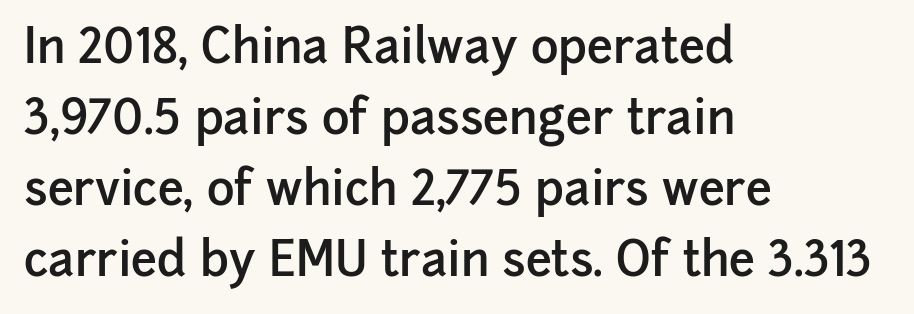
Q: Is the text bold? A: Semi-bold.
Q: Is the text italic (slanted)? A: No, it is upright.
Q: Is the typeface a serif or a sans-serif typeface? A: Sans-serif.
Q: Is the text underlined? A: No.
Q: How is the paragraph aligned? A: Left-aligned.
Q: Is the spacing between letters normal or unusually wide? A: Normal.
Q: Is the spacing between lines tight, normal or loose? A: Normal.
Q: Width (condensed, normal, or wide)? A: Normal.
Q: Stroke contrast? A: Low.
Q: x-height? A: Medium.
Q: Monospaced? A: No.
